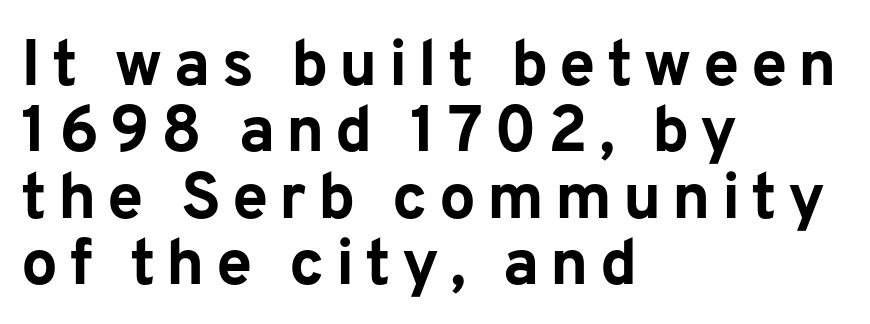
The image shows 65 px bold sans-serif type, upright; set left-aligned, tight line spacing (1.02x), not underlined; low stroke contrast and a medium x-height.
